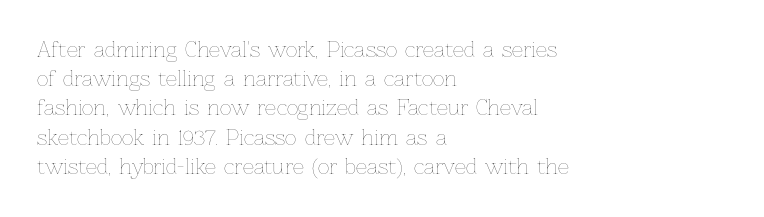
{"italic": "no", "bold": "no", "underline": "no", "align": "left", "line_spacing": "normal", "line_spacing_ratio": 1.46, "letter_spacing": "normal", "letter_spacing_em": 0.0, "glyph_px": 20}
